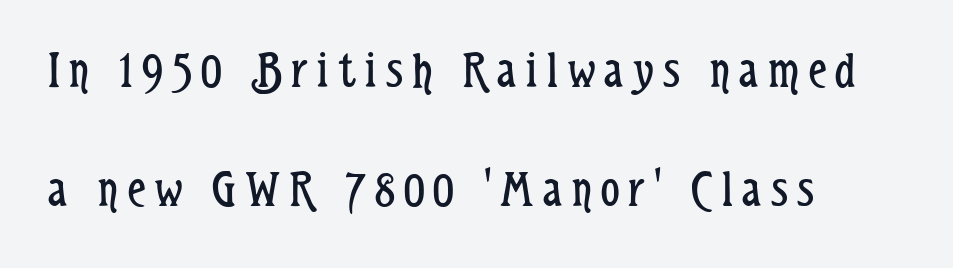
Q: Is the text bold? A: No.
Q: Is the text italic (slanted)? A: No, it is upright.
Q: Is the typeface a serif or a sans-serif typeface? A: Sans-serif.
Q: Is the text underlined? A: No.
Q: How is the paragraph aligned? A: Left-aligned.
Q: Is the spacing between lines tight, normal or loose? A: Loose.
Q: Width (condensed, normal, or wide)? A: Condensed.
Q: Stroke contrast? A: Low.
Q: x-height? A: Medium.
Q: Monospaced? A: No.
